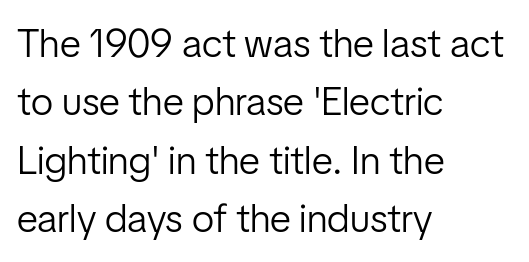
A classic flush-left, rag-right setting is used for this passage. Underline: absent. These lines are rendered in a variable-pitch font. Are there feet on the stems? There aren't — it's a sans.
